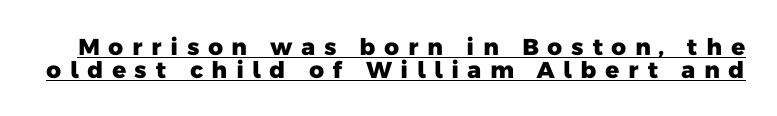
Is the type bold? Yes — the strokes are clearly thick and heavy. Quick note: interline space is minimal. Substantial extra tracking has been applied to these lines. What decoration does the sample have? An underline.
